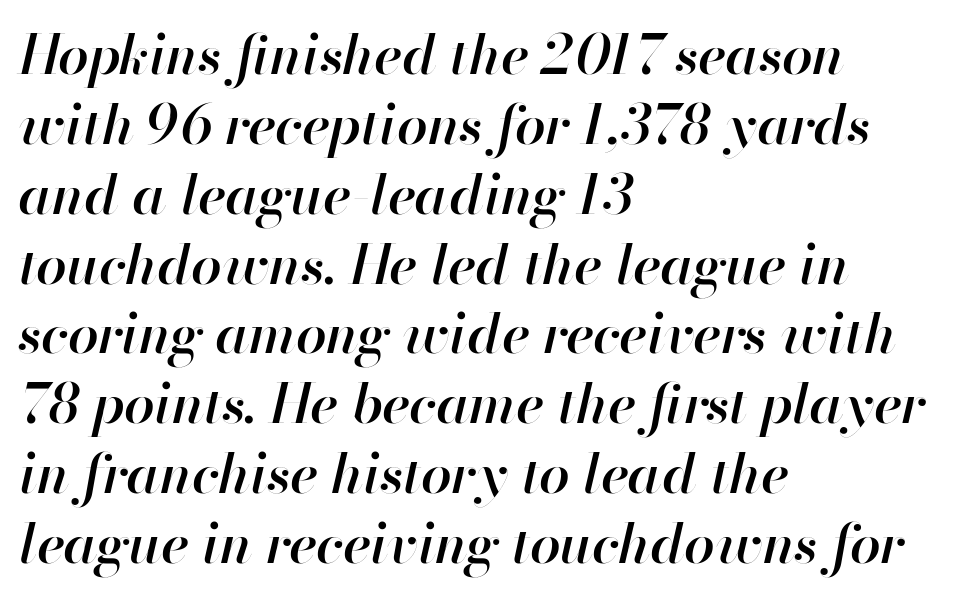
{"italic": "yes", "lean": "right", "slant_degrees": 13, "bold": "semi", "weight": "semibold", "width": "normal", "stroke_contrast": "high", "x_height": "small", "monospaced": "no", "underline": "no", "align": "left", "line_spacing": "normal", "line_spacing_ratio": 1.27, "letter_spacing": "normal", "letter_spacing_em": 0.0, "glyph_px": 55}
